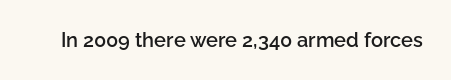
Q: Is the text bold? A: Semi-bold.
Q: Is the text italic (slanted)? A: No, it is upright.
Q: Is the text underlined? A: No.
Q: Is the spacing between letters normal or unusually wide? A: Normal.
